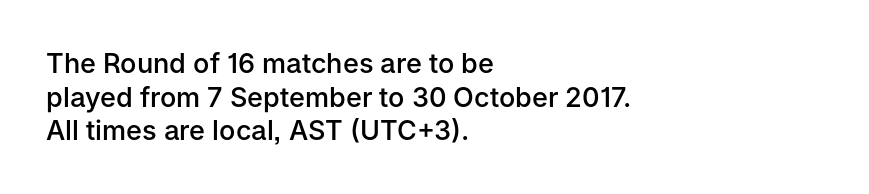
{"italic": "no", "bold": "semi", "underline": "no", "align": "left", "line_spacing": "normal", "line_spacing_ratio": 1.25, "letter_spacing": "normal", "letter_spacing_em": 0.0, "glyph_px": 27}
